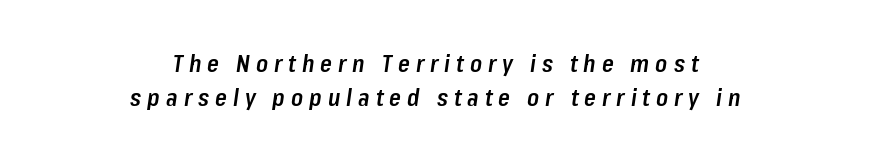
The image shows 24 px text type, italic (leaning right); set centered, normal line spacing (1.42x), unusually wide letter spacing (+0.25 em), not underlined.
